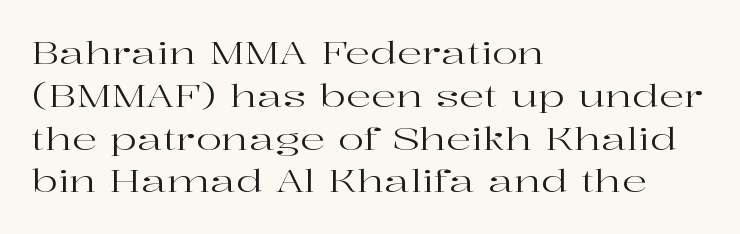
Here the designer chose a conventional face with non-uniform glyph widths. Stroke terminals: seriffed. The passage shown has conventional tracking throughout. No extra ink here — the face is not bold. This block has exactly the height ordinary leading produces.
